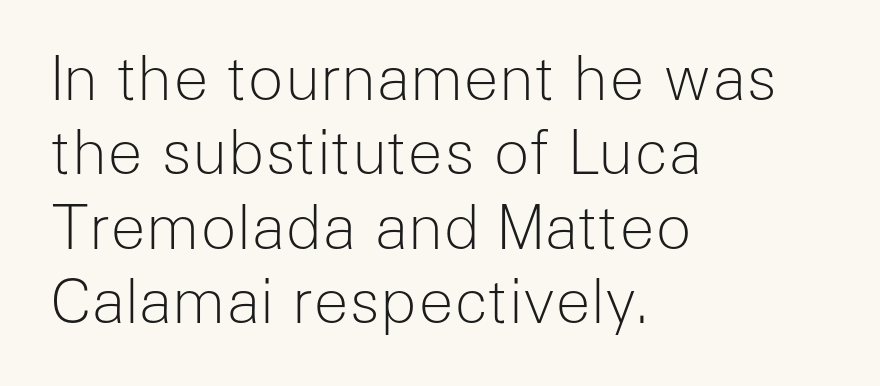
The image shows 60 px light sans-serif type, upright; set left-aligned, line spacing 1.24x, normal letter spacing, not underlined; low stroke contrast and a medium x-height.
